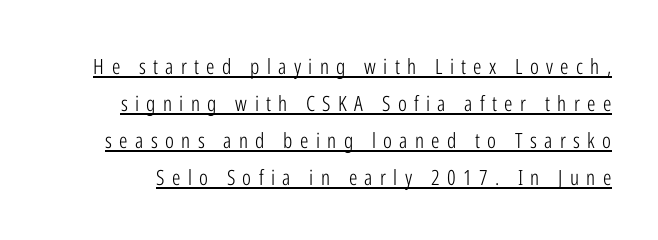
Q: Is the text bold? A: No.
Q: Is the text italic (slanted)? A: No, it is upright.
Q: Is the text underlined? A: Yes.
Q: Is the spacing between letters normal or unusually wide? A: Unusually wide.
